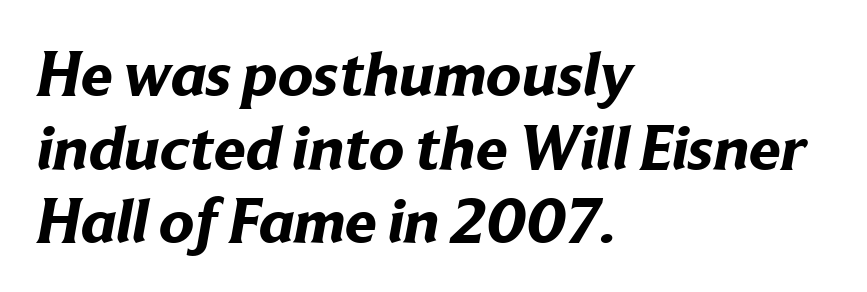
{"serif": "no", "bold": "yes", "weight": "bold", "width": "normal", "stroke_contrast": "low", "x_height": "medium", "monospaced": "no", "underline": "no", "align": "left", "line_spacing": "tight", "line_spacing_ratio": 1.15, "letter_spacing": "normal", "letter_spacing_em": 0.0, "glyph_px": 64}
